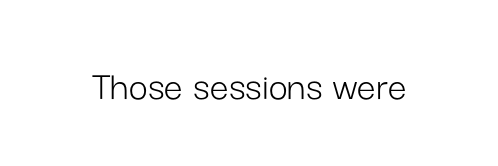
The image shows 42 px light sans-serif type, upright; set normal letter spacing, not underlined; low stroke contrast and a medium x-height.
